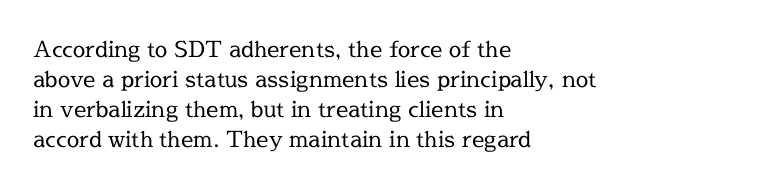
The image shows 22 px text type, upright; set left-aligned, normal line spacing (1.36x), normal letter spacing, not underlined.
